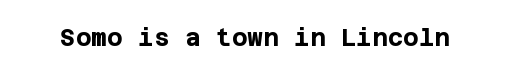
What stands out about the letter spacing? Nothing — it is the standard amount. Upright lettering throughout. Bold? Absolutely — the strokes are thick and heavy. The glyphs are unaccompanied by any horizontal stroke below them.
